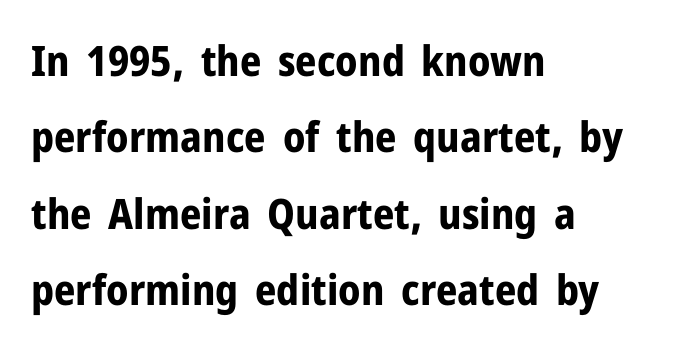
{"serif": "no", "italic": "no", "bold": "yes", "weight": "bold", "width": "normal", "stroke_contrast": "low", "x_height": "medium", "monospaced": "no", "underline": "no", "align": "left", "line_spacing_ratio": 1.82, "letter_spacing": "normal", "letter_spacing_em": 0.0, "glyph_px": 42}
